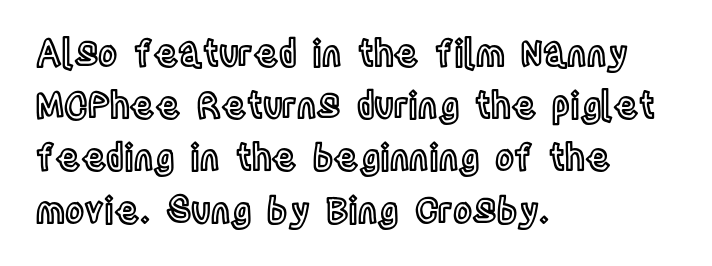
Nothing unusual about the tracking: characters are spaced as the font intends. No word sits above an underline. Each new line begins a customary step beneath the previous one. Every row of glyphs begins at an identical x-position on the left.
